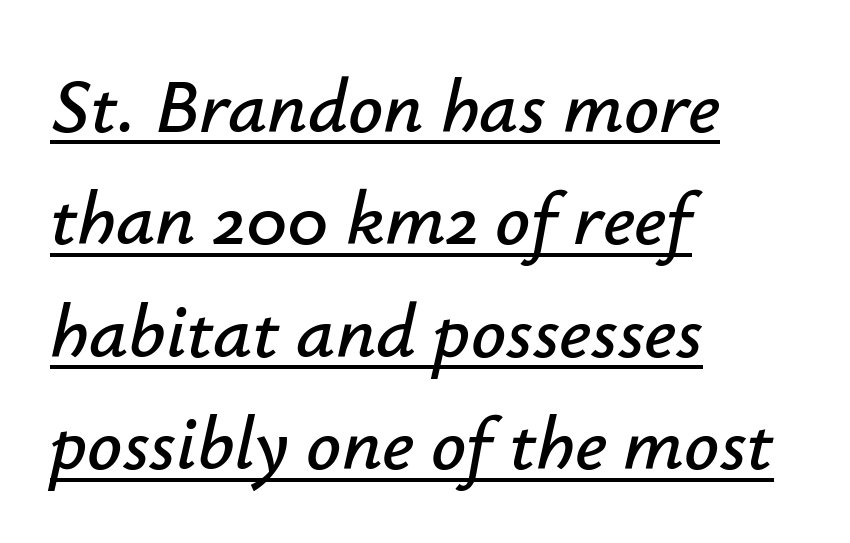
Q: Is the text italic (slanted)? A: Yes, it leans right by about 12 degrees.
Q: Is the text underlined? A: Yes.
Q: How is the paragraph aligned? A: Left-aligned.
Q: Is the spacing between letters normal or unusually wide? A: Normal.
Q: Is the spacing between lines tight, normal or loose? A: Normal.
Q: Width (condensed, normal, or wide)? A: Normal.
Q: Stroke contrast? A: Low.
Q: x-height? A: Small.
Q: Monospaced? A: No.
